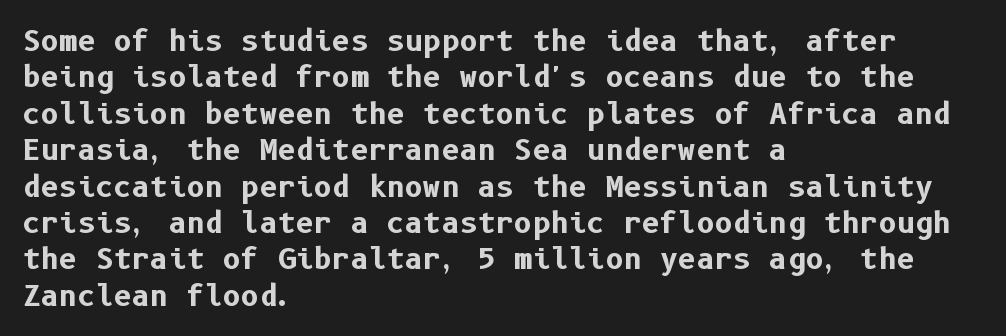
Does the weight exceed regular? Yes, all the way to bold. Line spacing here is normal. Quick note: not italic, upright. The letterforms sit shoulder to shoulder at normal distance. Teacher's note: observe the even left margin — that is flush-left alignment.
